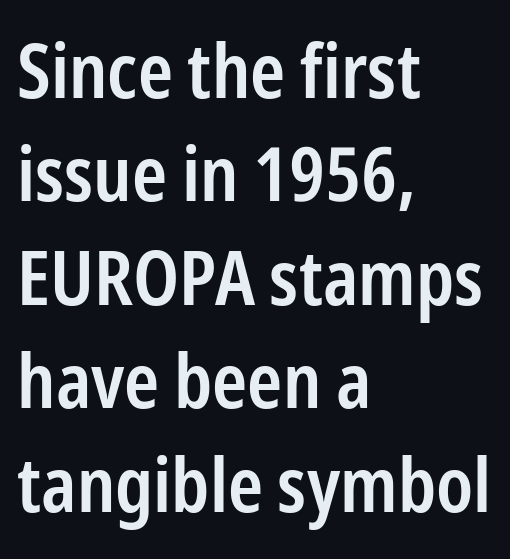
Q: Is the text bold? A: Semi-bold.
Q: Is the text italic (slanted)? A: No, it is upright.
Q: Is the typeface a serif or a sans-serif typeface? A: Sans-serif.
Q: Is the text underlined? A: No.
Q: How is the paragraph aligned? A: Left-aligned.
Q: Is the spacing between letters normal or unusually wide? A: Normal.
Q: Is the spacing between lines tight, normal or loose? A: Normal.
Q: Width (condensed, normal, or wide)? A: Condensed.
Q: Stroke contrast? A: Low.
Q: x-height? A: Medium.
Q: Monospaced? A: No.
